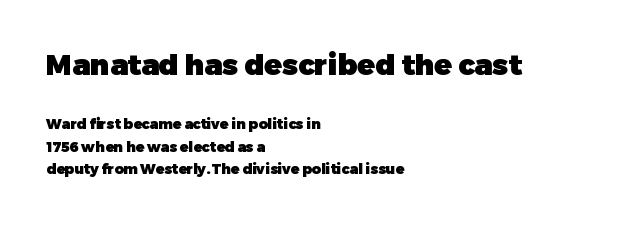
Unmarked baselines from the first word to the last. Is the block centered? No — it sits flush against the left margin. Every character sits straight up, as roman type does. The rendering uses a bold face; every stroke is thick and dark.
